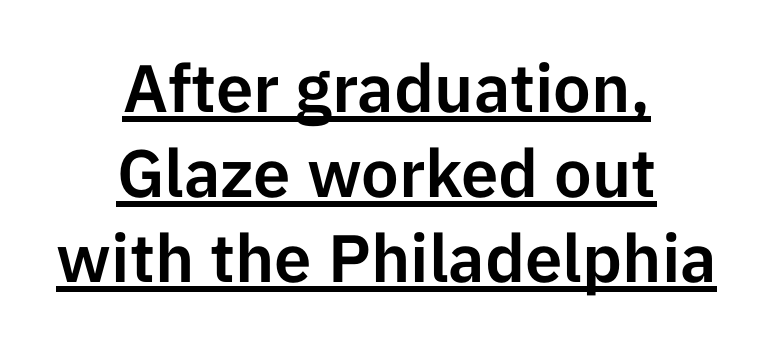
Q: Is the text italic (slanted)? A: No, it is upright.
Q: Is the typeface a serif or a sans-serif typeface? A: Sans-serif.
Q: Is the text underlined? A: Yes.
Q: How is the paragraph aligned? A: Centered.
Q: Is the spacing between letters normal or unusually wide? A: Normal.
Q: Is the spacing between lines tight, normal or loose? A: Normal.
Q: Width (condensed, normal, or wide)? A: Normal.
Q: Stroke contrast? A: Low.
Q: x-height? A: Medium.
Q: Monospaced? A: No.
